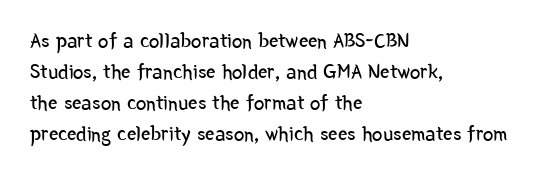
{"italic": "no", "bold": "no", "underline": "no", "align": "left", "line_spacing": "normal", "line_spacing_ratio": 1.47, "letter_spacing": "normal", "letter_spacing_em": 0.0, "glyph_px": 21}
